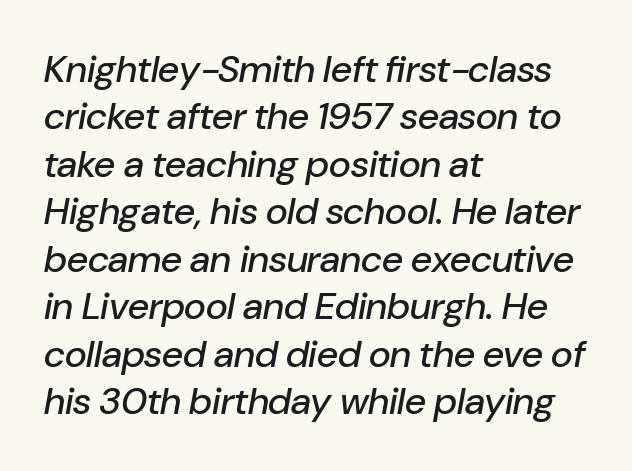
Q: Is the text italic (slanted)? A: Yes, it leans right by about 10 degrees.
Q: Is the text underlined? A: No.
Q: How is the paragraph aligned? A: Left-aligned.
Q: Is the spacing between letters normal or unusually wide? A: Normal.
Q: Is the spacing between lines tight, normal or loose? A: Normal.
Q: Width (condensed, normal, or wide)? A: Normal.
Q: Stroke contrast? A: Low.
Q: x-height? A: Medium.
Q: Monospaced? A: No.
